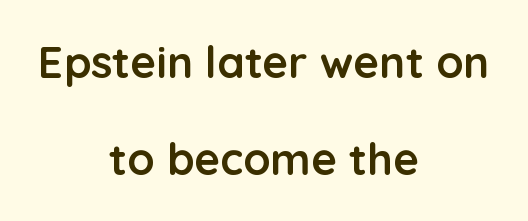
The image shows 44 px semibold sans-serif type, upright; set centered, loose line spacing (2.21x), normal letter spacing, not underlined; low stroke contrast and a medium x-height.
